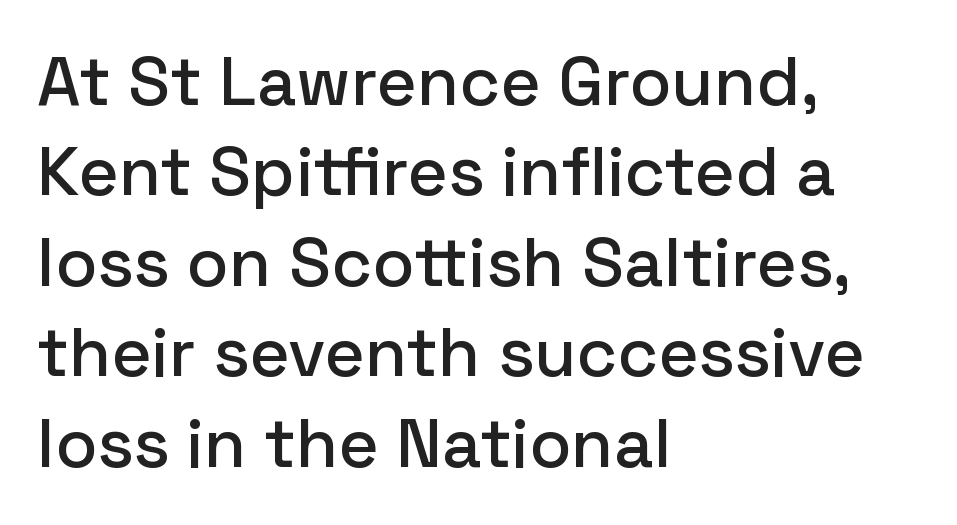
Normally led — the rows are evenly, conventionally spaced. The rendering keeps characters at their native spacing. Is there any slant? The stems are plumb. The lines in this sample share a left origin and differ only in where they stop. The rendering shows plain stroke endings on the letterforms — a sans-serif design.
